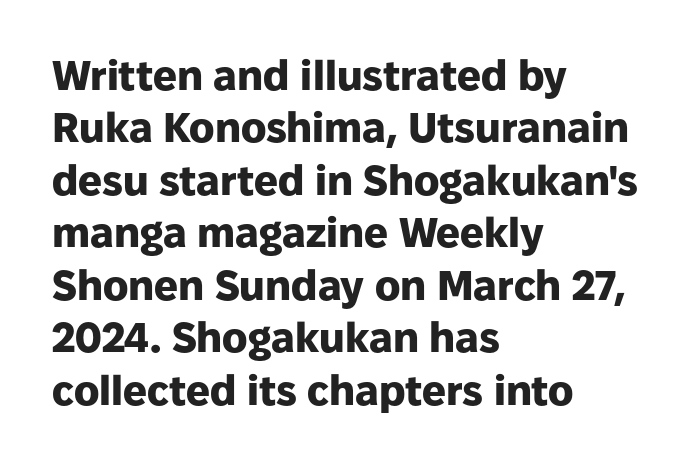
{"serif": "no", "italic": "no", "bold": "yes", "weight": "heavy", "width": "normal", "stroke_contrast": "low", "x_height": "medium", "monospaced": "no", "underline": "no", "align": "left", "line_spacing": "normal", "line_spacing_ratio": 1.25, "letter_spacing": "normal", "letter_spacing_em": 0.0, "glyph_px": 42}
